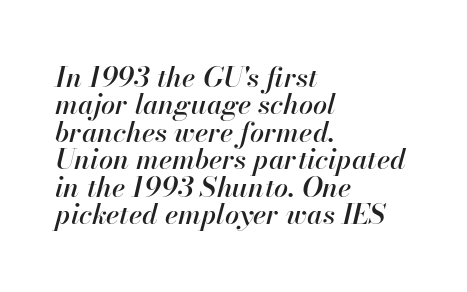
{"italic": "yes", "lean": "right", "slant_degrees": 13, "width": "normal", "stroke_contrast": "high", "x_height": "small", "monospaced": "no", "underline": "no", "align": "left", "line_spacing": "tight", "line_spacing_ratio": 0.98, "letter_spacing": "normal", "letter_spacing_em": 0.0, "glyph_px": 28}
